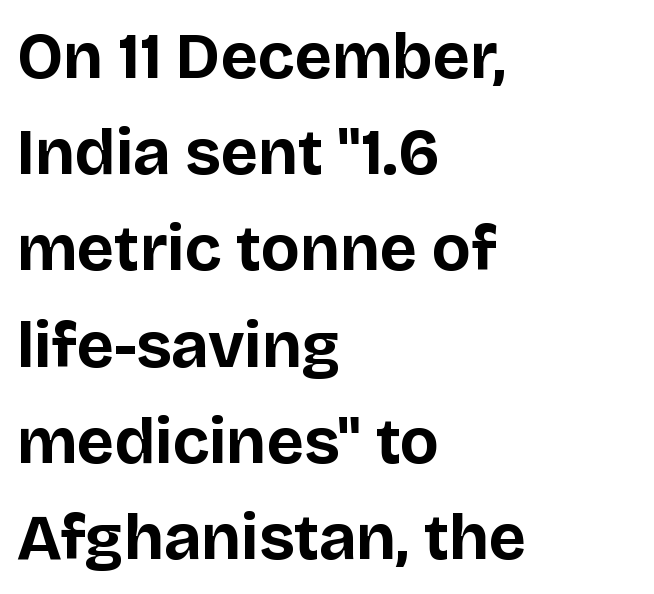
These lines stack with their left ends in a neat column. Compared with an ordinary text face, these strokes are far heavier — a full bold. The line-height multiplier appears to be the usual default. The rendering keeps characters at their native spacing. Posture: vertical. Type without underlining.
